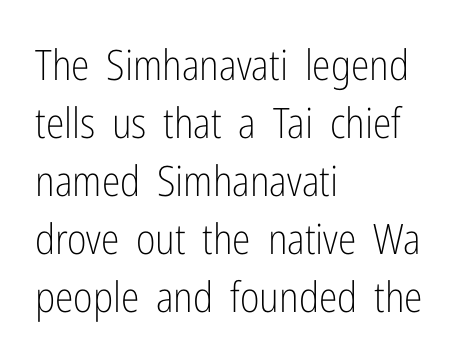
Do the characters align in a grid? No, the font is proportional. Left-aligned paragraph, ragged on the right. This block has exactly the height ordinary leading produces. The font's upright variant was chosen for this text. Letters have the restrained weight of plain body copy at most. Check the space under the baseline: it is left empty.
